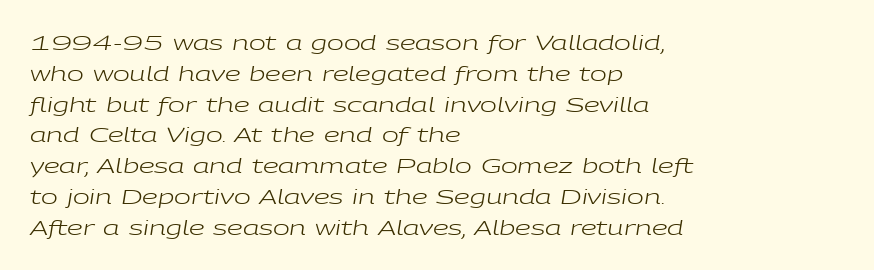
{"italic": "yes", "lean": "right", "slant_degrees": 9, "bold": "no", "underline": "no", "align": "left", "line_spacing": "normal", "line_spacing_ratio": 1.54, "letter_spacing": "normal", "letter_spacing_em": 0.0, "glyph_px": 20}
